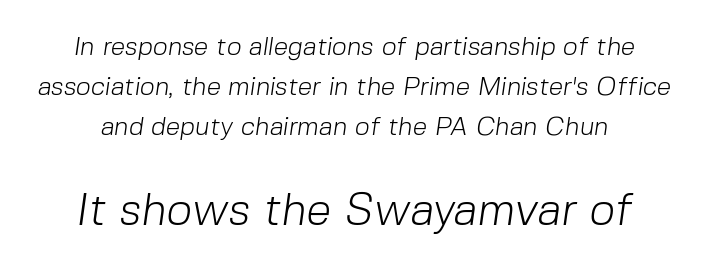
Q: Is the text bold? A: No.
Q: Is the typeface a serif or a sans-serif typeface? A: Sans-serif.
Q: Is the text underlined? A: No.
Q: Is the spacing between letters normal or unusually wide? A: Normal.
Q: Is the spacing between lines tight, normal or loose? A: Normal.
Q: Which block of text is set in a larger size, the first (top) or the second (bottom)? A: The second (bottom) one.
Q: Width (condensed, normal, or wide)? A: Normal.
Q: Stroke contrast? A: Low.
Q: x-height? A: Medium.
Q: Monospaced? A: No.
